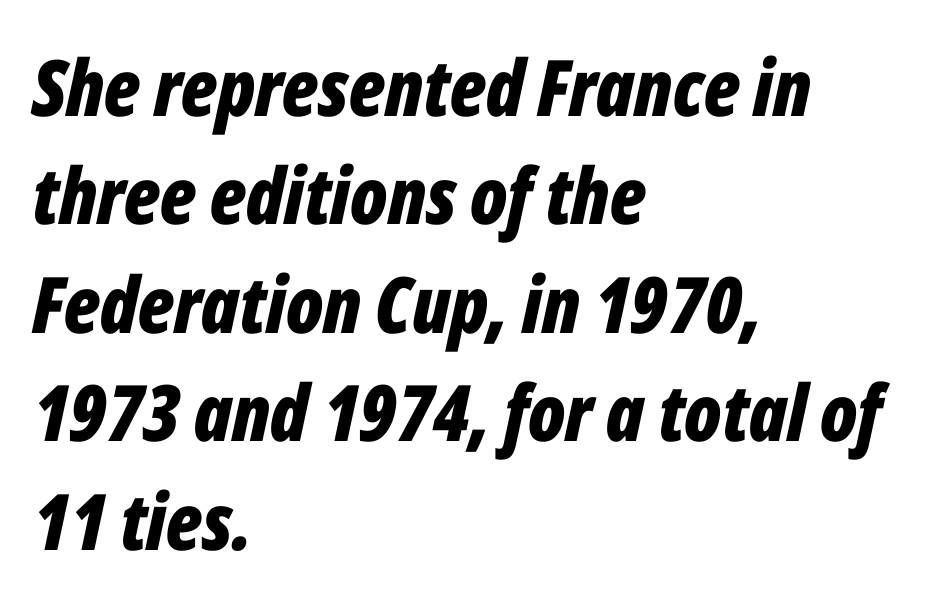
A student would call this left alignment; a typographer would say flush left, rag right. Bare-footed words on every line. Honestly, the letter spacing is just normal — you wouldn't notice it. A typesetter would call this proportional, since set widths differ per character.
